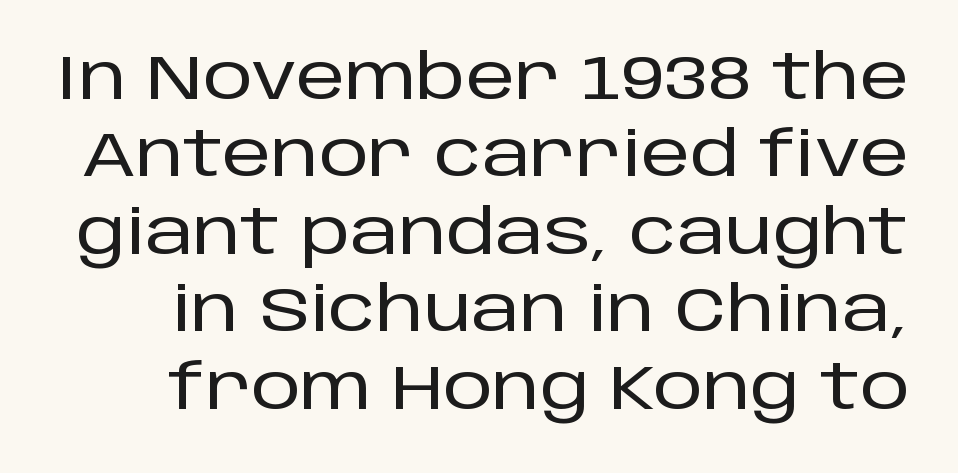
This sample has the flowing, uneven cadence of proportional lettering. These lines are composed in type without serifs. No italicization has been applied; the sample stays upright. Default kerning and tracking; the words read as compact shapes.
